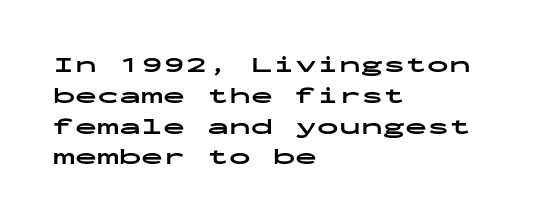
Q: Is the text bold? A: Yes.
Q: Is the text italic (slanted)? A: No, it is upright.
Q: Is the text underlined? A: No.
Q: How is the paragraph aligned? A: Left-aligned.
Q: Is the spacing between letters normal or unusually wide? A: Normal.
Q: Is the spacing between lines tight, normal or loose? A: Normal.
